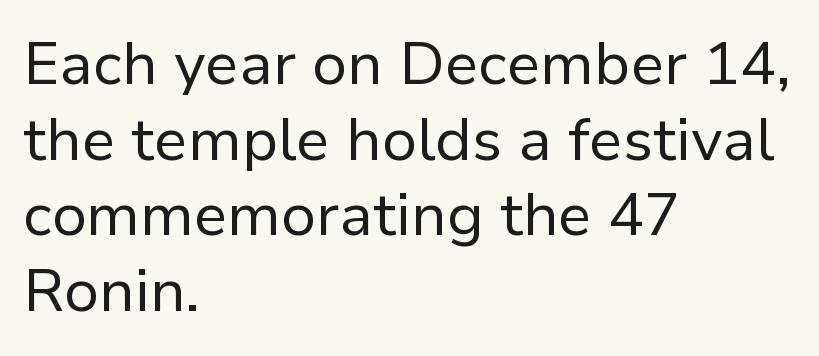
Students, note that the glyphs here touch the page at normal intervals. In terms of leading, this rendering sits right in the middle. Check the space under the baseline: it is left empty. The rag falls on the right side of this text block. The typeface chosen for these lines omits serifs.
